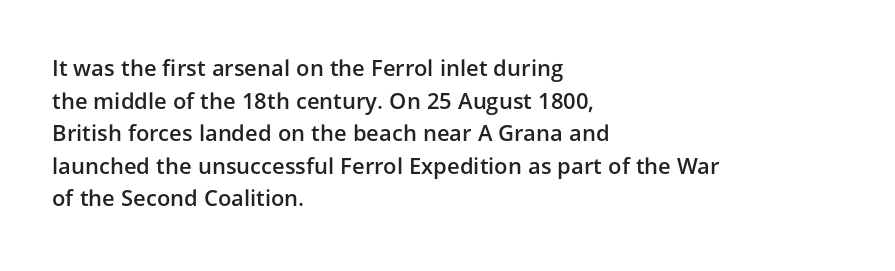
Q: Is the text bold? A: Semi-bold.
Q: Is the text italic (slanted)? A: No, it is upright.
Q: Is the text underlined? A: No.
Q: How is the paragraph aligned? A: Left-aligned.
Q: Is the spacing between letters normal or unusually wide? A: Normal.
Q: Is the spacing between lines tight, normal or loose? A: Normal.
